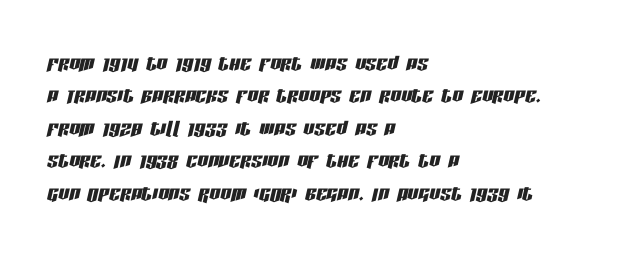
The image shows 27 px text type, italic (leaning right); set left-aligned, line spacing 1.2x, normal letter spacing, not underlined.
